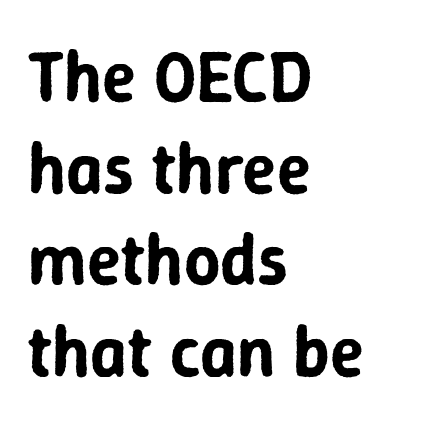
Italic: no, the glyphs are upright roman. Spacing between characters is what you'd get straight out of the box. Each letter's strokes conclude bluntly, with no projecting serifs. How would I describe the line gaps? Plain and ordinary.
